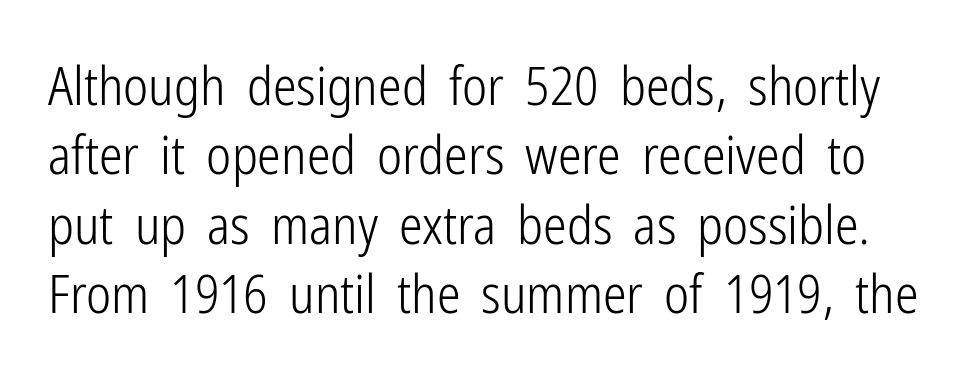
Q: Is the text bold? A: No.
Q: Is the text italic (slanted)? A: No, it is upright.
Q: Is the typeface a serif or a sans-serif typeface? A: Sans-serif.
Q: Is the text underlined? A: No.
Q: Is the spacing between letters normal or unusually wide? A: Normal.
Q: Is the spacing between lines tight, normal or loose? A: Normal.
Q: Width (condensed, normal, or wide)? A: Condensed.
Q: Stroke contrast? A: Low.
Q: x-height? A: Medium.
Q: Monospaced? A: No.
